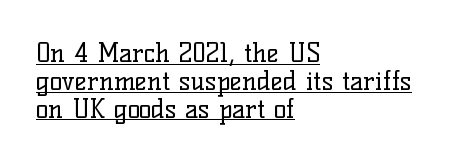
{"italic": "no", "bold": "no", "underline": "yes", "align": "left", "line_spacing": "tight", "line_spacing_ratio": 1.07, "letter_spacing": "normal", "letter_spacing_em": 0.0, "glyph_px": 26}
